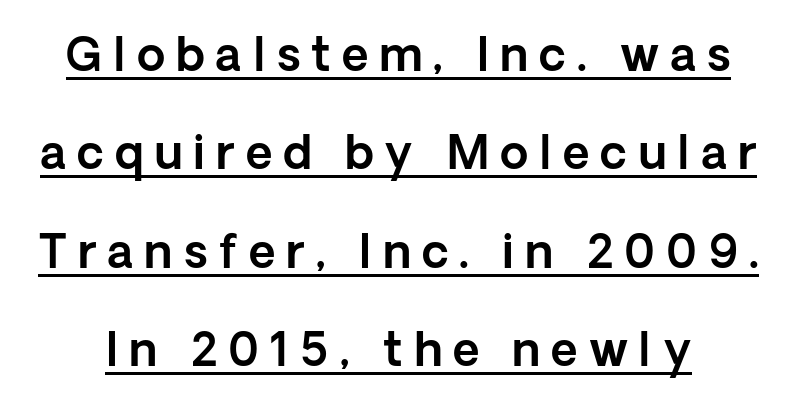
{"serif": "no", "italic": "no", "width": "normal", "x_height": "medium", "monospaced": "no", "underline": "yes", "line_spacing": "loose", "line_spacing_ratio": 2.14, "letter_spacing": "wide", "letter_spacing_em": 0.24, "glyph_px": 46}
